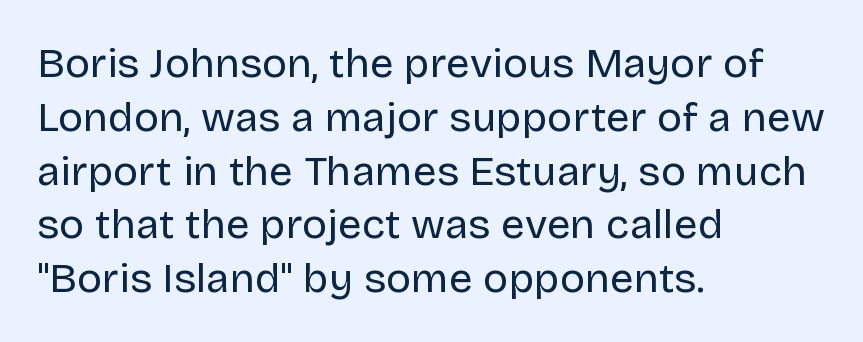
{"serif": "no", "italic": "no", "bold": "no", "weight": "regular", "width": "normal", "stroke_contrast": "low", "x_height": "large", "monospaced": "no", "underline": "no", "align": "left", "line_spacing": "normal", "line_spacing_ratio": 1.28, "letter_spacing": "normal", "letter_spacing_em": 0.0, "glyph_px": 42}
